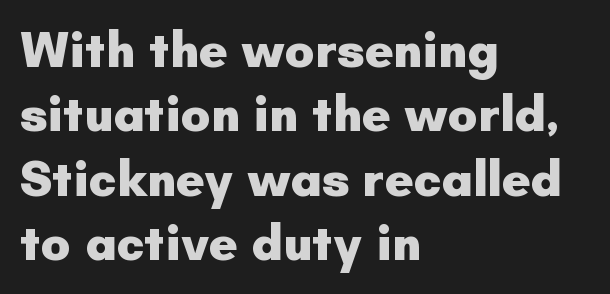
The image shows 50 px heavy sans-serif type, upright; set left-aligned, normal line spacing (1.29x), normal letter spacing, not underlined; low stroke contrast and a small x-height.
